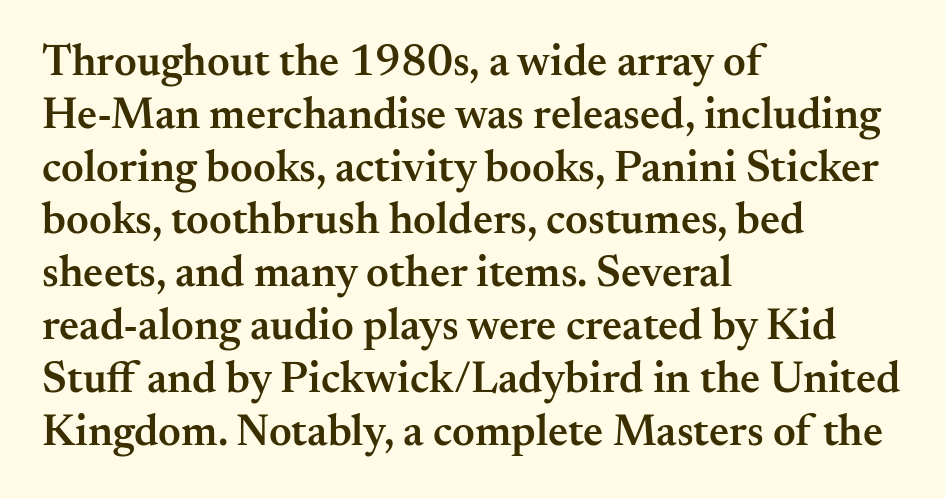
Nobody touched the tracking dial on this one. Notice how the passage keeps a crisp vertical edge on the left only. The typesetting leans somewhat heavy: a semibold. Characters remain perfectly vertical along every line. Is this a sans? No — the strokes have serifs.
